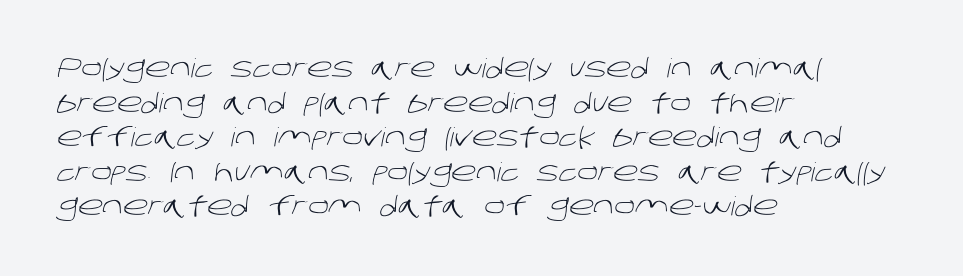
The image shows 26 px text type; set left-aligned, normal line spacing (1.33x), normal letter spacing, not underlined.
